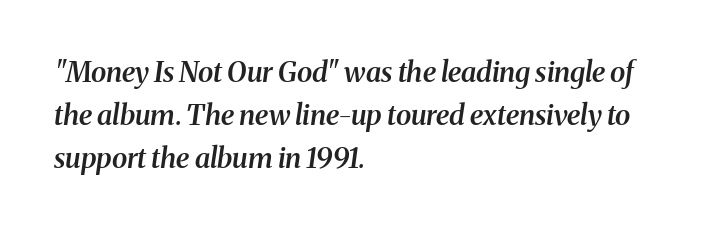
The image shows 28 px semibold serif type, italic (leaning right); set left-aligned, normal line spacing (1.54x), normal letter spacing, not underlined; medium stroke contrast and a medium x-height.
